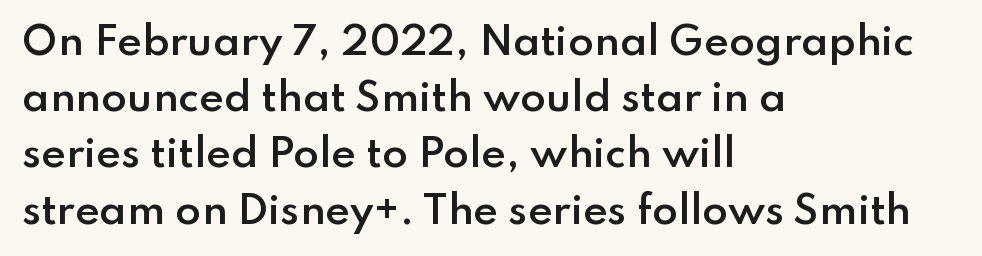
Q: Is the text bold? A: Semi-bold.
Q: Is the text italic (slanted)? A: No, it is upright.
Q: Is the typeface a serif or a sans-serif typeface? A: Sans-serif.
Q: Is the text underlined? A: No.
Q: How is the paragraph aligned? A: Left-aligned.
Q: Is the spacing between letters normal or unusually wide? A: Normal.
Q: Is the spacing between lines tight, normal or loose? A: Normal.
Q: Width (condensed, normal, or wide)? A: Normal.
Q: Stroke contrast? A: Low.
Q: x-height? A: Small.
Q: Monospaced? A: No.
